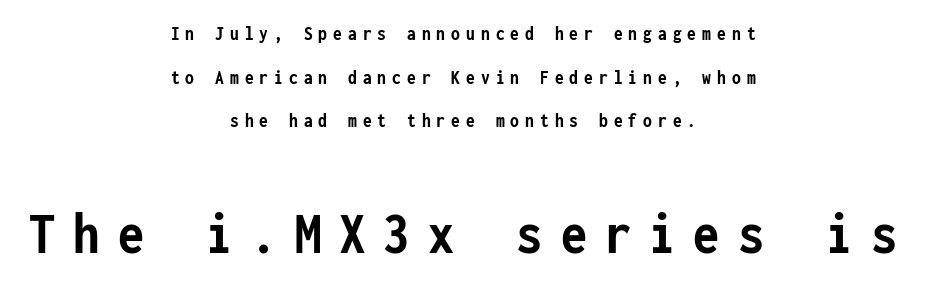
{"serif": "no", "italic": "no", "bold": "yes", "weight": "semibold", "width": "condensed", "stroke_contrast": "low", "x_height": "medium", "monospaced": "yes", "underline": "no", "align": "center", "line_spacing": "loose", "line_spacing_ratio": 2.18, "letter_spacing": "wide", "letter_spacing_em": 0.3, "larger_block": "second", "size_ratio": 3.0, "glyph_px": 60}
